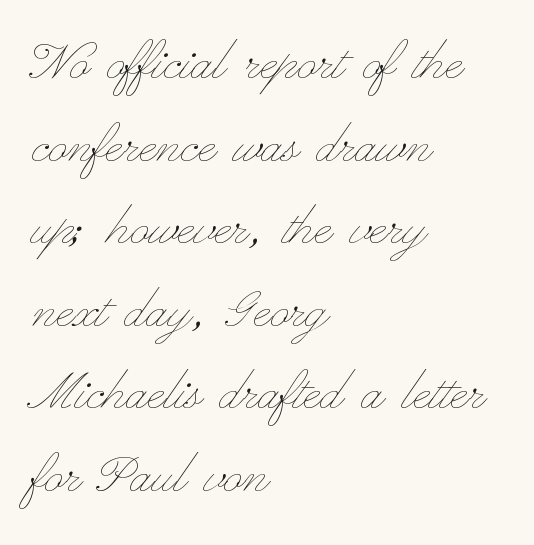
The image shows 63 px thin, wide type; set left-aligned, normal line spacing (1.31x), normal letter spacing, not underlined; low stroke contrast and a small x-height.
